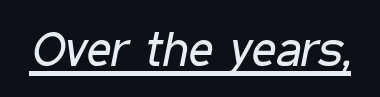
Caption: lettering with a line underneath. Character widths vary here, with narrow letters taking less room than wide ones. The letterforms sit shoulder to shoulder at normal distance. Compared with ordinary roman type, these characters are visibly tilted. Weight: in the light-to-regular range.
